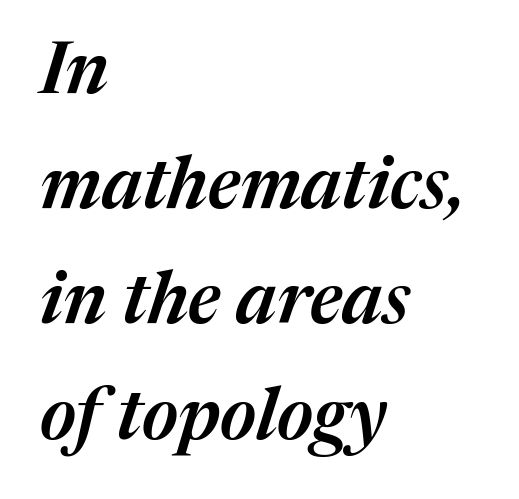
Q: Is the text bold? A: Semi-bold.
Q: Is the text italic (slanted)? A: Yes, it leans right by about 17 degrees.
Q: Is the text underlined? A: No.
Q: How is the paragraph aligned? A: Left-aligned.
Q: Is the spacing between letters normal or unusually wide? A: Normal.
Q: Is the spacing between lines tight, normal or loose? A: Normal.
Q: Width (condensed, normal, or wide)? A: Normal.
Q: Stroke contrast? A: Medium.
Q: x-height? A: Medium.
Q: Monospaced? A: No.
